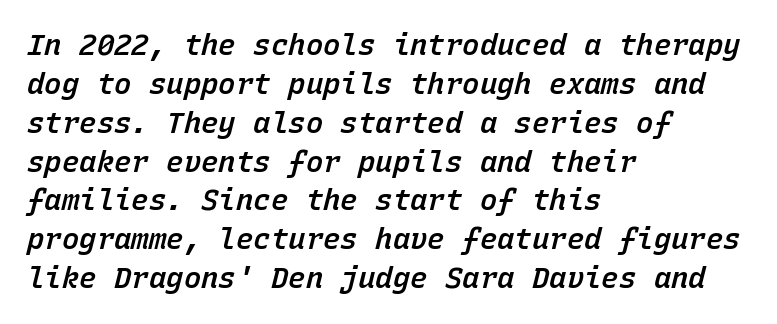
Q: Is the text bold? A: Semi-bold.
Q: Is the text italic (slanted)? A: Yes, it leans right by about 15 degrees.
Q: Is the text underlined? A: No.
Q: How is the paragraph aligned? A: Left-aligned.
Q: Is the spacing between letters normal or unusually wide? A: Normal.
Q: Is the spacing between lines tight, normal or loose? A: Normal.
Q: Width (condensed, normal, or wide)? A: Normal.
Q: Stroke contrast? A: Low.
Q: x-height? A: Medium.
Q: Monospaced? A: Yes.
